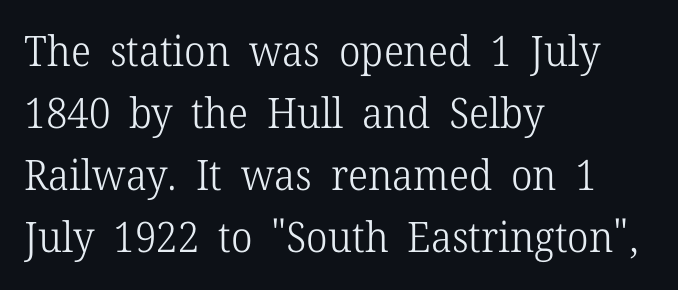
Glance below the letters and you will spot only blank space. This sample uses a serif face. Is the block centered? No — it sits flush against the left margin. Looks like regular typesetting: each glyph gets only the width it needs.
